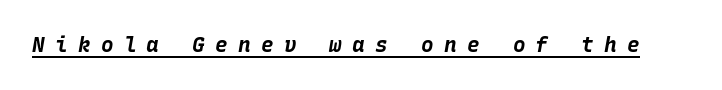
Q: Is the text bold? A: Yes.
Q: Is the text italic (slanted)? A: Yes, it leans right by about 10 degrees.
Q: Is the text underlined? A: Yes.
Q: Is the spacing between letters normal or unusually wide? A: Unusually wide.
